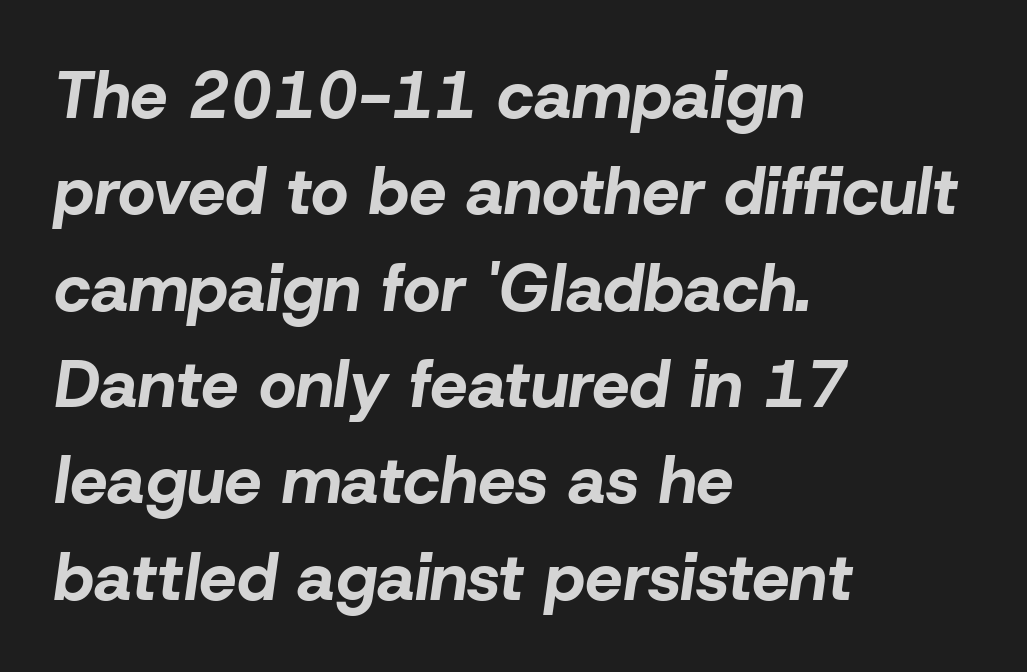
The image shows 66 px bold type, italic (leaning right); set left-aligned, normal line spacing (1.46x), normal letter spacing, not underlined; low stroke contrast and a medium x-height.
